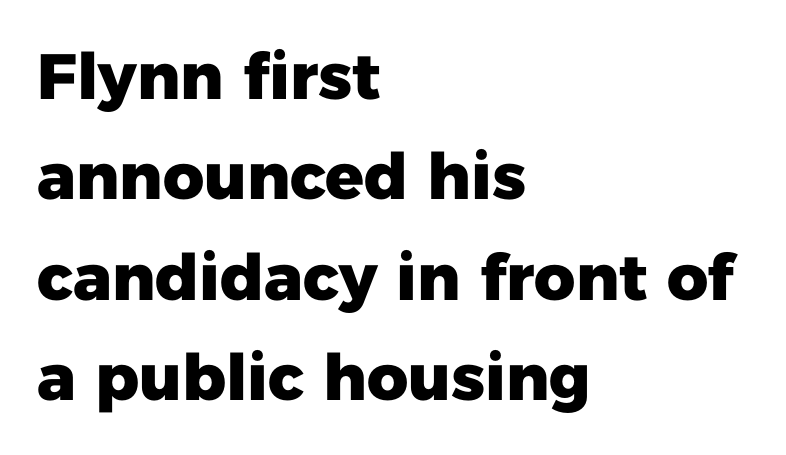
The image shows 64 px heavy sans-serif type, upright; set left-aligned, normal line spacing (1.57x), normal letter spacing, not underlined; low stroke contrast and a medium x-height.
